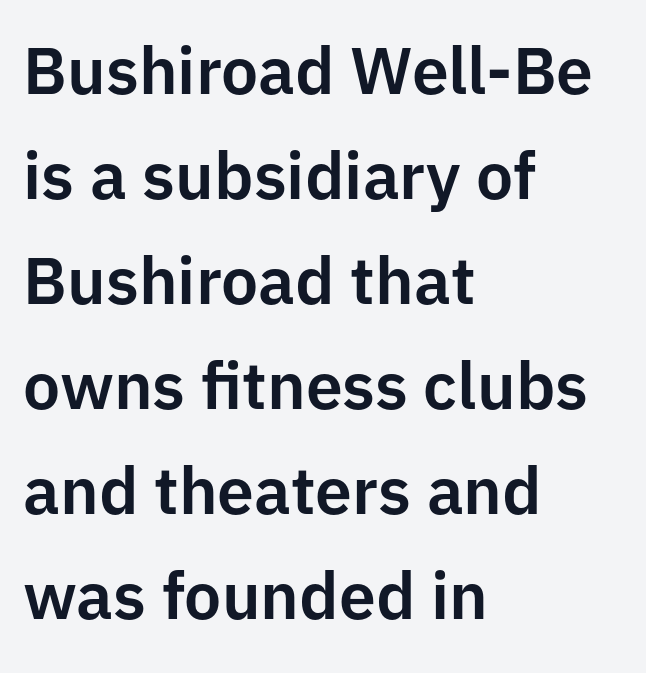
The image shows 66 px sans-serif type, upright; set left-aligned, normal line spacing (1.59x), normal letter spacing, not underlined; low stroke contrast and a medium x-height.
